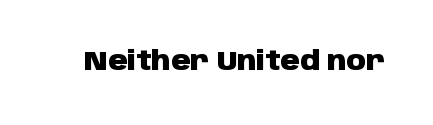
What stands out about the letter spacing? Nothing — it is the standard amount. No italicization has been applied; the sample stays upright. The gap between lines stays unmarked. Thick stems and heavy bowls — unmistakably bold.
